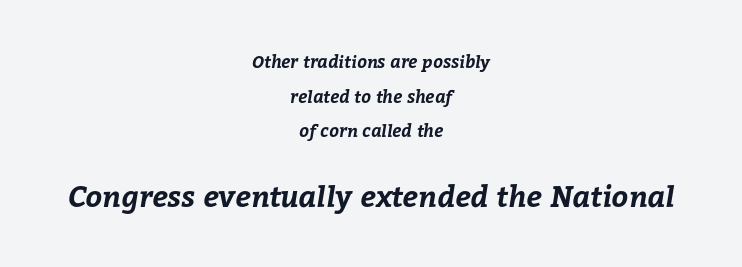
The image shows 29 px bold type; set centered, loose line spacing (2.04x), normal letter spacing, not underlined; the second (bottom) block is 1.71x larger; low stroke contrast and a medium x-height.
